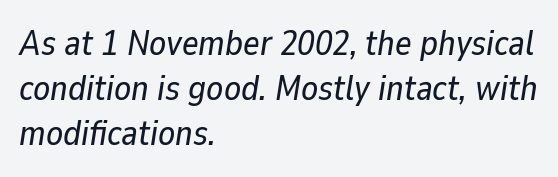
{"italic": "yes", "lean": "right", "slant_degrees": 9, "width": "normal", "stroke_contrast": "low", "x_height": "medium", "monospaced": "no", "underline": "no", "align": "left", "line_spacing": "normal", "line_spacing_ratio": 1.28, "letter_spacing": "normal", "letter_spacing_em": 0.0, "glyph_px": 35}
